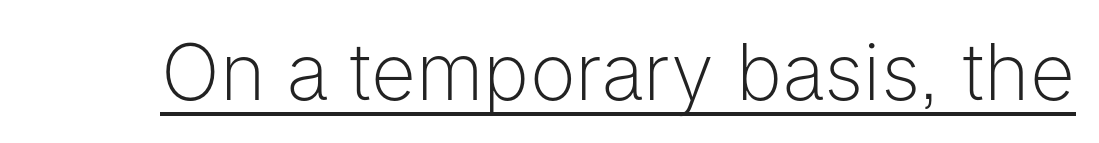
Q: Is the text bold? A: No.
Q: Is the text italic (slanted)? A: No, it is upright.
Q: Is the typeface a serif or a sans-serif typeface? A: Sans-serif.
Q: Is the text underlined? A: Yes.
Q: Is the spacing between letters normal or unusually wide? A: Normal.
Q: Width (condensed, normal, or wide)? A: Normal.
Q: Stroke contrast? A: Low.
Q: x-height? A: Medium.
Q: Monospaced? A: No.
